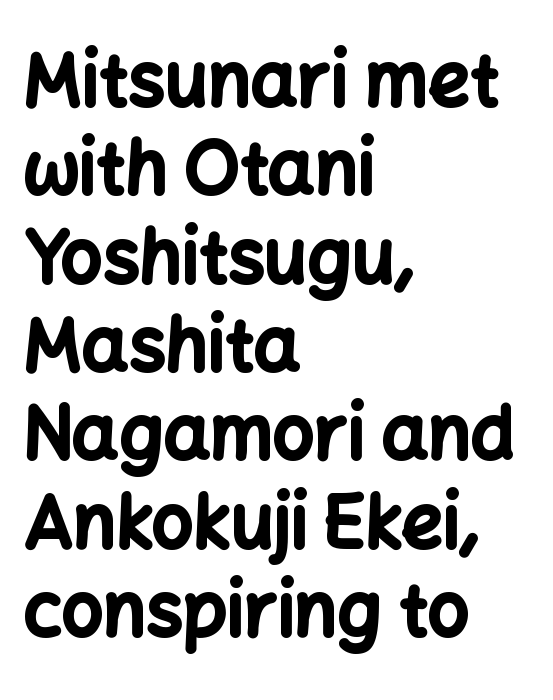
The image shows 73 px bold sans-serif type, upright; set left-aligned, line spacing 1.21x, normal letter spacing, not underlined; low stroke contrast and a medium x-height.
